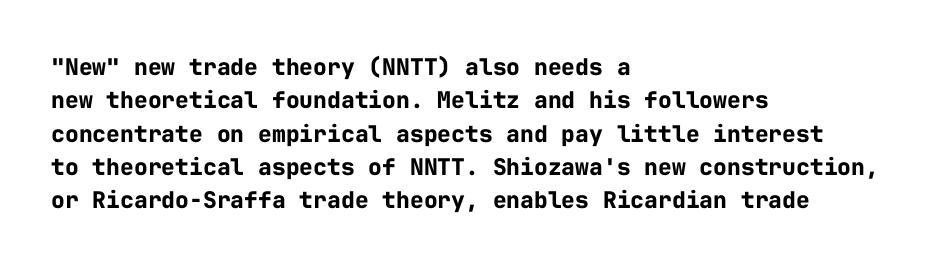
The image shows 23 px bold type, upright; set left-aligned, normal line spacing (1.45x), normal letter spacing, not underlined.
